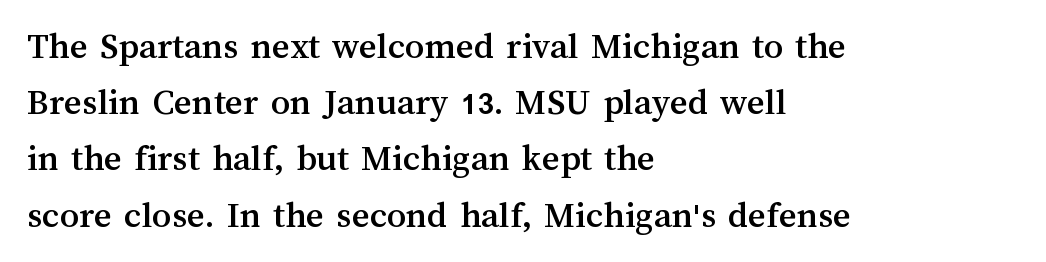
Q: Is the text italic (slanted)? A: No, it is upright.
Q: Is the text underlined? A: No.
Q: How is the paragraph aligned? A: Left-aligned.
Q: Is the spacing between letters normal or unusually wide? A: Normal.
Q: Is the spacing between lines tight, normal or loose? A: Normal.
Q: Width (condensed, normal, or wide)? A: Normal.
Q: Stroke contrast? A: Medium.
Q: x-height? A: Medium.
Q: Monospaced? A: No.
